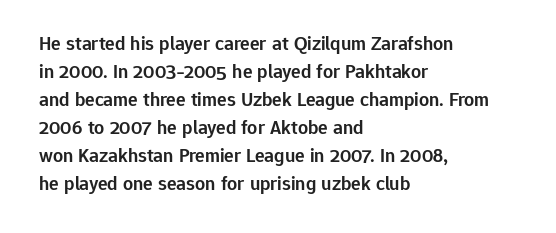
The image shows 20 px text type, upright; set left-aligned, normal line spacing (1.4x), normal letter spacing, not underlined.
